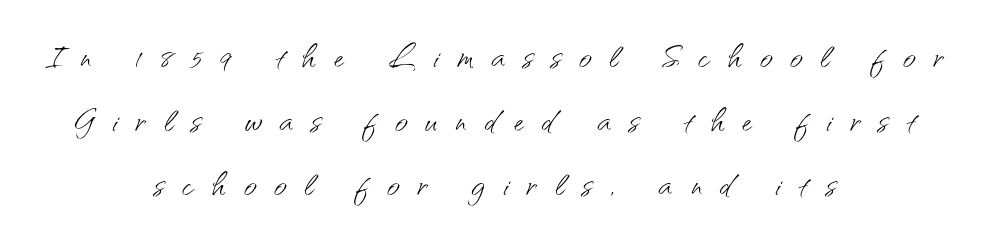
{"serif": "no", "bold": "no", "weight": "light", "width": "normal", "stroke_contrast": "medium", "x_height": "small", "monospaced": "no", "underline": "no", "align": "center", "line_spacing": "normal", "line_spacing_ratio": 1.45, "letter_spacing": "wide", "letter_spacing_em": 0.42, "glyph_px": 44}
